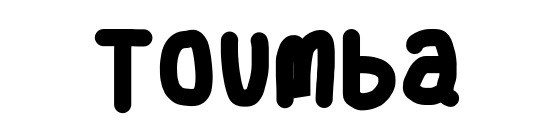
The text block is weighted toward neither margin, spreading evenly from the middle. Look at the tracking — it's just the regular setting, nothing added. Words float on clear page, feet unadorned. The characters display no serif detailing; their extremities are plain.
